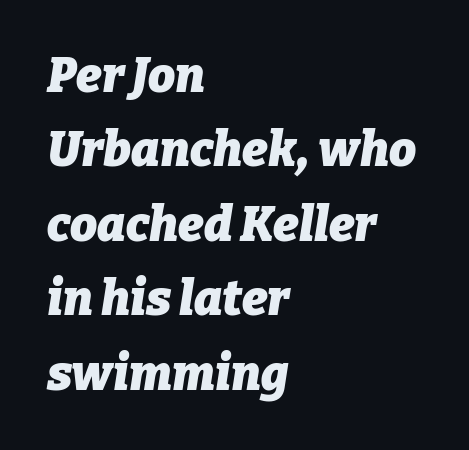
Q: Is the text bold? A: Yes.
Q: Is the text italic (slanted)? A: Yes, it leans right by about 9 degrees.
Q: Is the text underlined? A: No.
Q: How is the paragraph aligned? A: Left-aligned.
Q: Is the spacing between letters normal or unusually wide? A: Normal.
Q: Is the spacing between lines tight, normal or loose? A: Normal.
Q: Width (condensed, normal, or wide)? A: Normal.
Q: Stroke contrast? A: Low.
Q: x-height? A: Medium.
Q: Monospaced? A: No.
